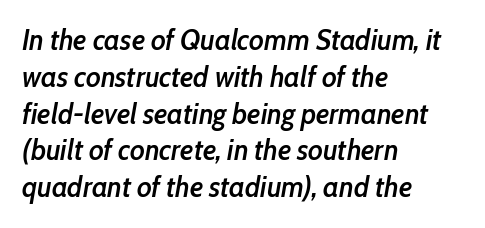
Q: Is the text bold? A: Semi-bold.
Q: Is the text italic (slanted)? A: Yes, it leans right by about 10 degrees.
Q: Is the text underlined? A: No.
Q: How is the paragraph aligned? A: Left-aligned.
Q: Is the spacing between letters normal or unusually wide? A: Normal.
Q: Is the spacing between lines tight, normal or loose? A: Normal.
Q: Width (condensed, normal, or wide)? A: Condensed.
Q: Stroke contrast? A: Low.
Q: x-height? A: Medium.
Q: Monospaced? A: No.
